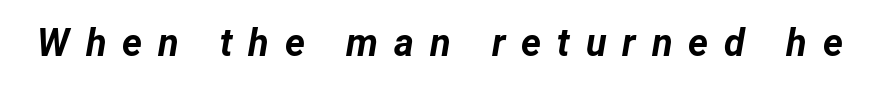
Q: Is the text bold? A: Yes.
Q: Is the text italic (slanted)? A: Yes, it leans right by about 12 degrees.
Q: Is the text underlined? A: No.
Q: Is the spacing between letters normal or unusually wide? A: Unusually wide.
Q: Width (condensed, normal, or wide)? A: Normal.
Q: Stroke contrast? A: Low.
Q: x-height? A: Medium.
Q: Monospaced? A: No.
